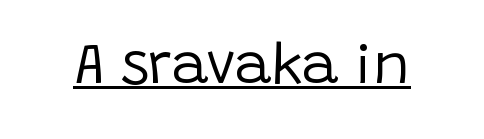
The image shows 56 px regular-weight sans-serif type, upright; set normal letter spacing, underlined; low stroke contrast and a large x-height.
